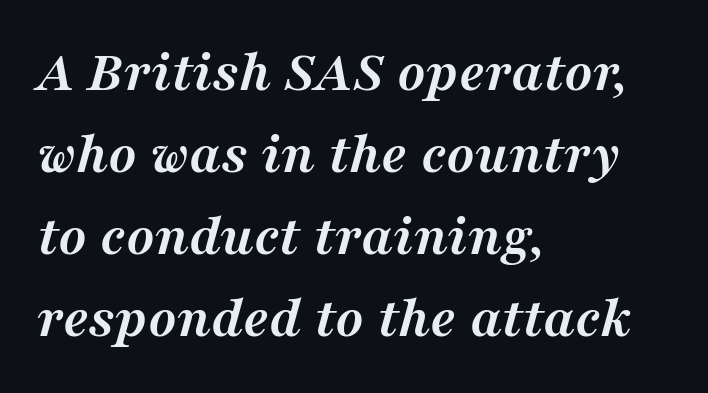
The image shows 59 px semibold serif type, italic (leaning right); set left-aligned, normal line spacing (1.39x), normal letter spacing, not underlined; medium stroke contrast and a medium x-height.
